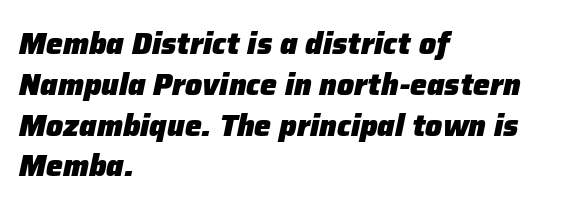
What weight is shown? A full bold with thick strokes. There's an unmistakable incline to the writing here. The passage shown stacks its lines at a standard gap. The space beneath each line is pristine and unruled.
